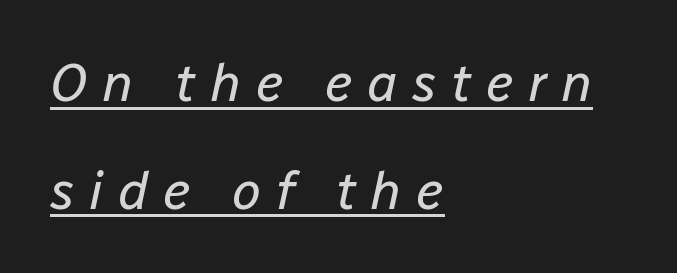
Q: Is the text bold? A: No.
Q: Is the text italic (slanted)? A: Yes, it leans right by about 12 degrees.
Q: Is the text underlined? A: Yes.
Q: How is the paragraph aligned? A: Left-aligned.
Q: Is the spacing between letters normal or unusually wide? A: Unusually wide.
Q: Is the spacing between lines tight, normal or loose? A: Loose.
Q: Width (condensed, normal, or wide)? A: Normal.
Q: Stroke contrast? A: Low.
Q: x-height? A: Medium.
Q: Monospaced? A: No.
